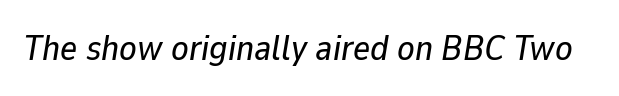
{"italic": "yes", "lean": "right", "slant_degrees": 9, "width": "normal", "stroke_contrast": "low", "x_height": "medium", "monospaced": "no", "underline": "no", "letter_spacing": "normal", "letter_spacing_em": 0.0, "glyph_px": 36}
